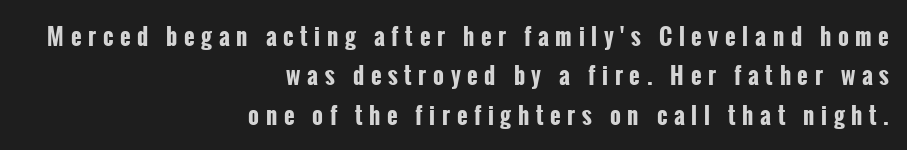
Q: Is the text bold? A: Yes.
Q: Is the text italic (slanted)? A: No, it is upright.
Q: Is the text underlined? A: No.
Q: How is the paragraph aligned? A: Right-aligned.
Q: Is the spacing between letters normal or unusually wide? A: Unusually wide.
